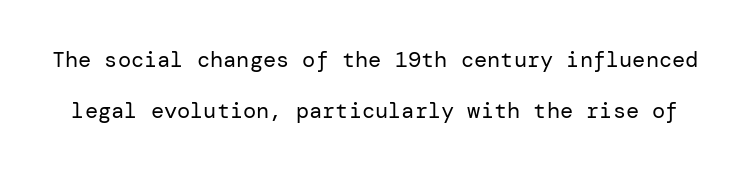
The image shows 22 px text type, upright; set loose line spacing (2.3x), normal letter spacing, not underlined.
